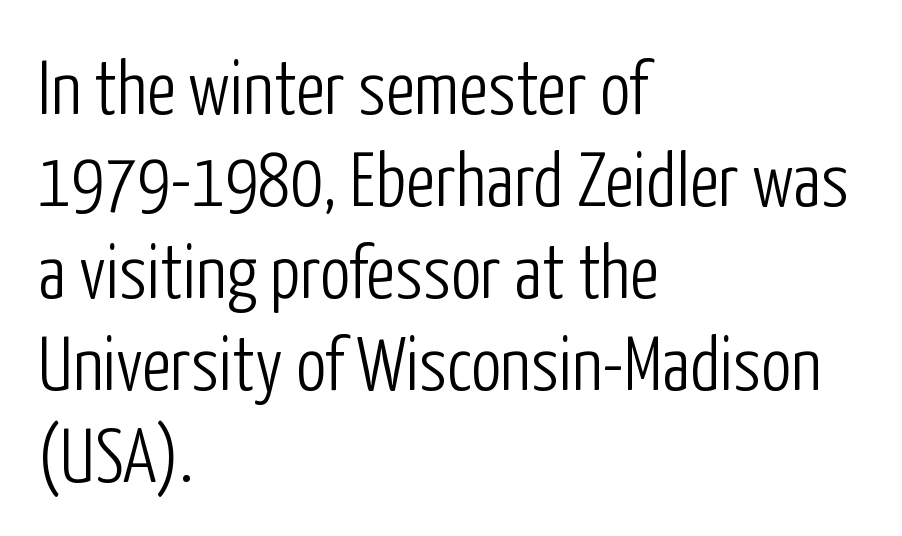
Is this a heavy cut? Hardly; it is regular or lighter. Think of a printed novel: that variable character pitch is what you see here. Caption: standard tracking, unaltered. Is there any slant? The stems are plumb.
